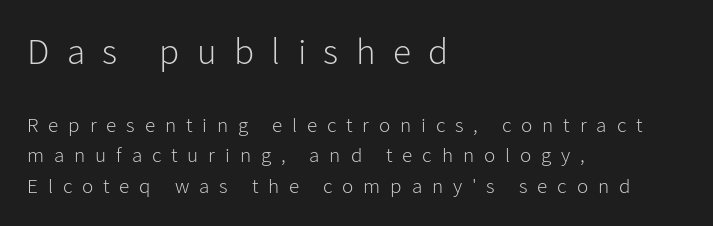
The image shows 37 px light sans-serif type, upright; set left-aligned, normal line spacing (1.46x), unusually wide letter spacing (+0.47 em), not underlined; the first (top) block is 1.76x larger; low stroke contrast and a medium x-height.
